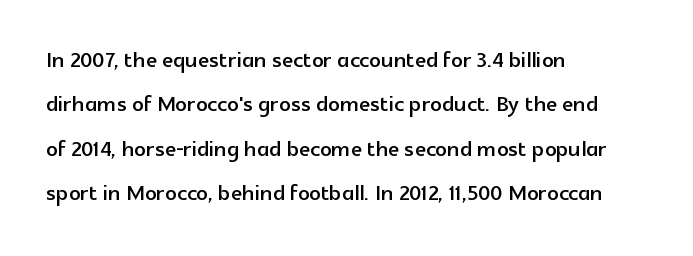
Q: Is the text italic (slanted)? A: No, it is upright.
Q: Is the typeface a serif or a sans-serif typeface? A: Sans-serif.
Q: Is the text underlined? A: No.
Q: How is the paragraph aligned? A: Left-aligned.
Q: Is the spacing between letters normal or unusually wide? A: Normal.
Q: Is the spacing between lines tight, normal or loose? A: Normal.
Q: Width (condensed, normal, or wide)? A: Normal.
Q: x-height? A: Medium.
Q: Monospaced? A: No.
